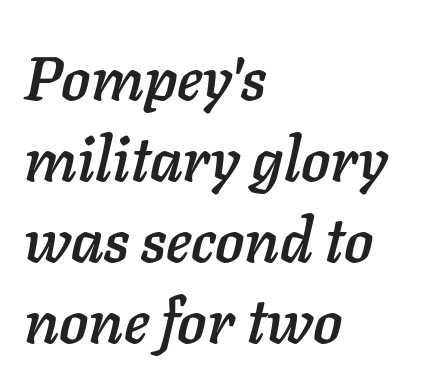
The image shows 61 px text type, italic (leaning right); set left-aligned, normal line spacing (1.33x), normal letter spacing, not underlined; low stroke contrast and a medium x-height.
